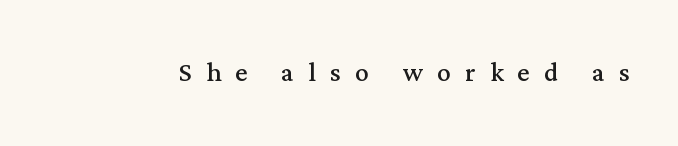
{"serif": "yes", "italic": "no", "bold": "no", "weight": "regular", "width": "normal", "stroke_contrast": "medium", "x_height": "medium", "monospaced": "no", "underline": "no", "letter_spacing": "wide", "letter_spacing_em": 0.42, "glyph_px": 34}
